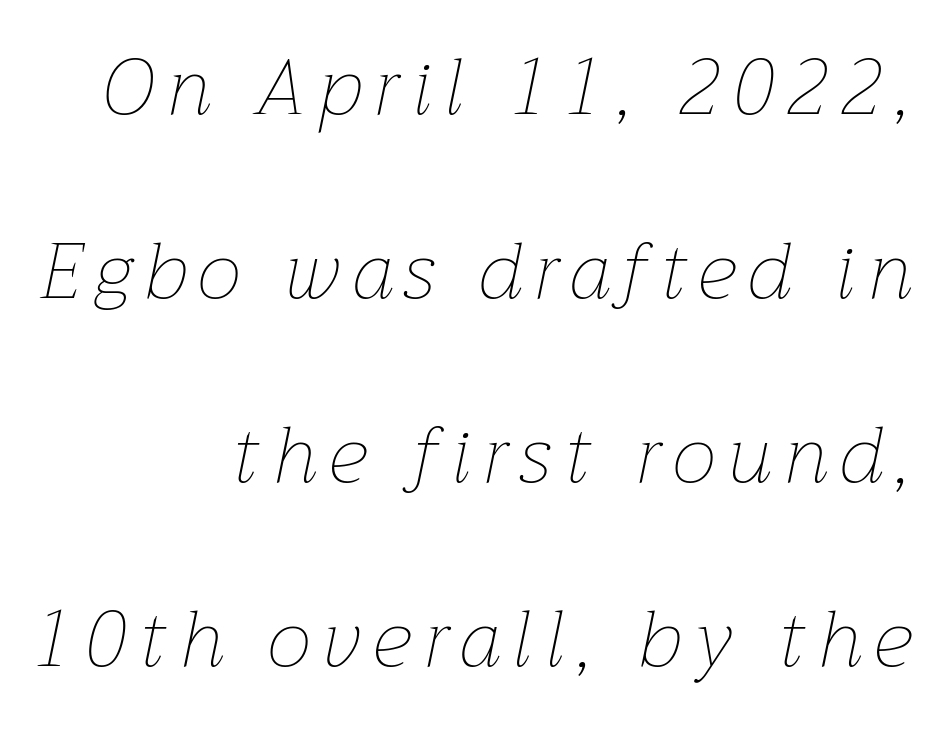
This block would shrink considerably if given ordinary leading; it's expanded now. Letters have the restrained weight of plain body copy at most. Rule under the text: the space is simply empty. Horizontal alignment here is rightward, an uncommon choice for prose. A typesetter would call this proportional, since set widths differ per character.
